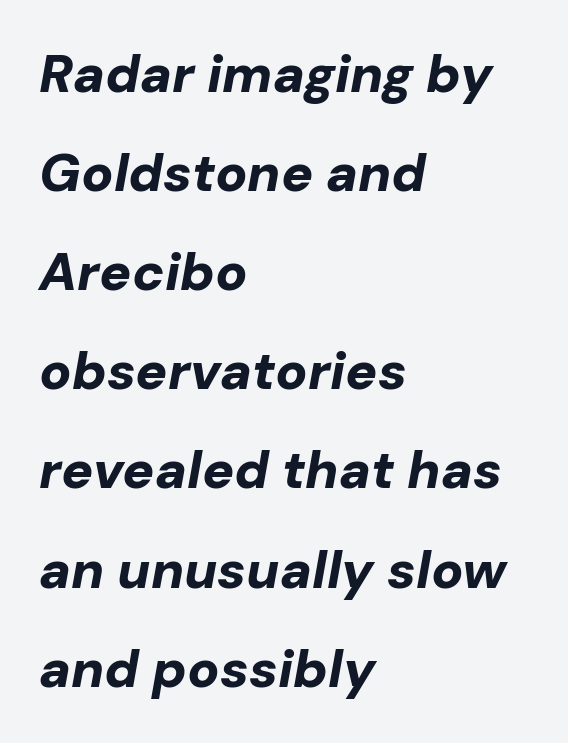
Q: Is the text bold? A: Yes.
Q: Is the text italic (slanted)? A: Yes, it leans right by about 10 degrees.
Q: Is the text underlined? A: No.
Q: How is the paragraph aligned? A: Left-aligned.
Q: Is the spacing between letters normal or unusually wide? A: Normal.
Q: Width (condensed, normal, or wide)? A: Normal.
Q: Stroke contrast? A: Low.
Q: x-height? A: Medium.
Q: Monospaced? A: No.
